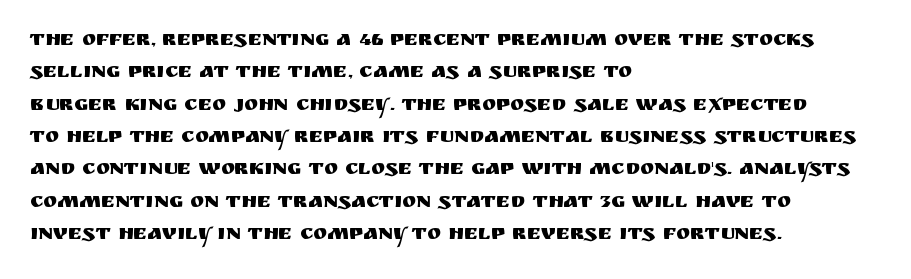
{"italic": "no", "underline": "no", "align": "left", "line_spacing": "normal", "line_spacing_ratio": 1.54, "letter_spacing": "normal", "letter_spacing_em": 0.0, "glyph_px": 21}
